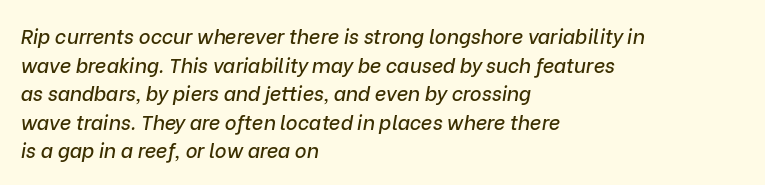
Slanted lettering throughout. Standard letterfit; no display-style spreading of the glyphs. Descenders hang freely into open space. Every row of glyphs begins at an identical x-position on the left.
